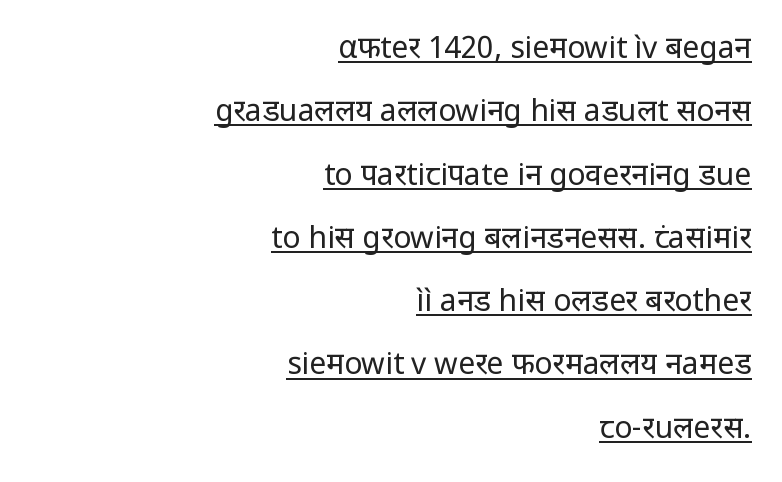
{"serif": "no", "italic": "no", "bold": "no", "weight": "regular", "width": "normal", "stroke_contrast": "low", "x_height": "medium", "monospaced": "no", "underline": "yes", "align": "right", "line_spacing": "loose", "line_spacing_ratio": 2.11, "letter_spacing": "normal", "letter_spacing_em": 0.0, "glyph_px": 30}
